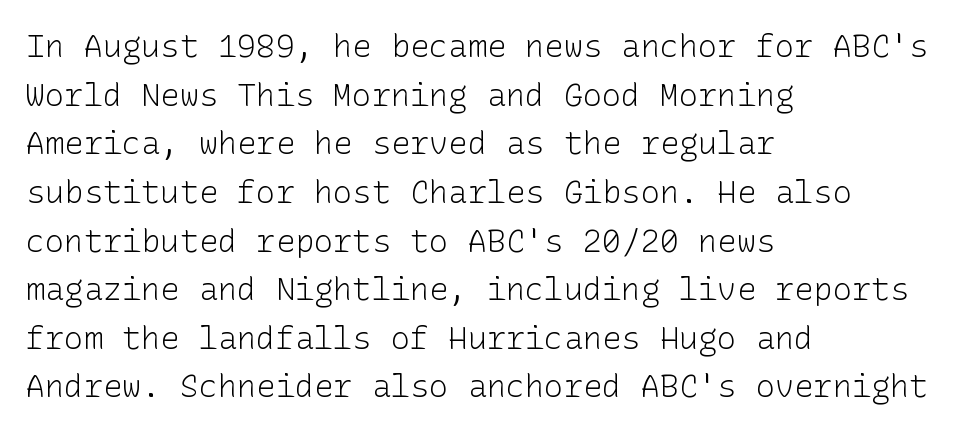
{"serif": "no", "italic": "no", "bold": "no", "weight": "light", "width": "normal", "stroke_contrast": "low", "x_height": "medium", "underline": "no", "align": "left", "line_spacing": "normal", "line_spacing_ratio": 1.52, "letter_spacing": "normal", "letter_spacing_em": 0.0, "glyph_px": 32}
